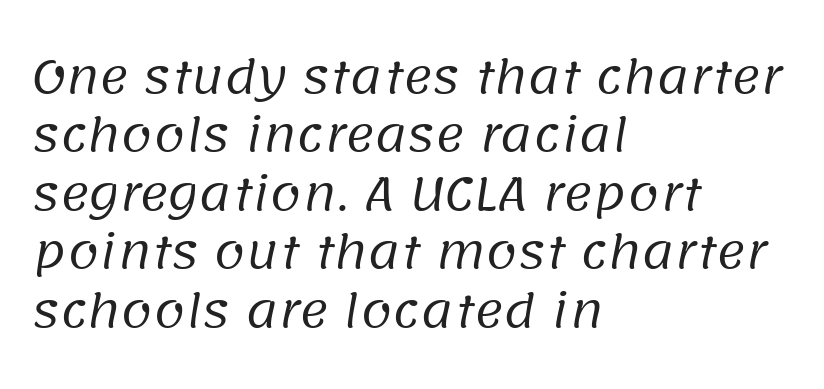
Q: Is the text bold? A: No.
Q: Is the typeface a serif or a sans-serif typeface? A: Sans-serif.
Q: Is the text underlined? A: No.
Q: How is the paragraph aligned? A: Left-aligned.
Q: Is the spacing between letters normal or unusually wide? A: Normal.
Q: Is the spacing between lines tight, normal or loose? A: Normal.
Q: Width (condensed, normal, or wide)? A: Normal.
Q: Stroke contrast? A: Low.
Q: x-height? A: Large.
Q: Monospaced? A: No.
